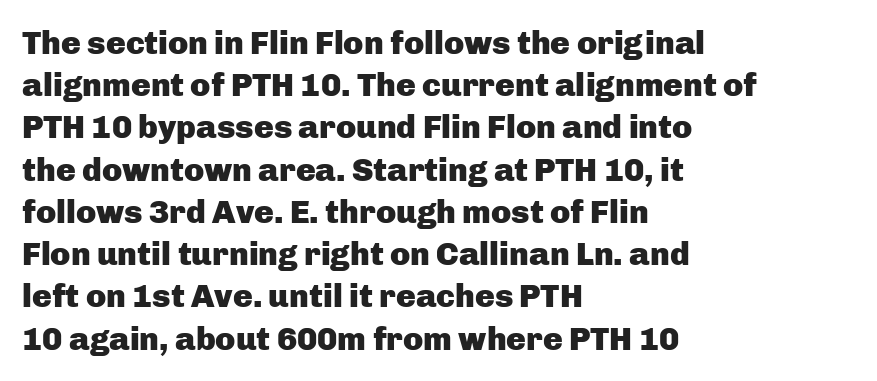
The image shows 33 px heavy sans-serif type, upright; set left-aligned, normal line spacing (1.28x), normal letter spacing, not underlined; low stroke contrast and a medium x-height.
